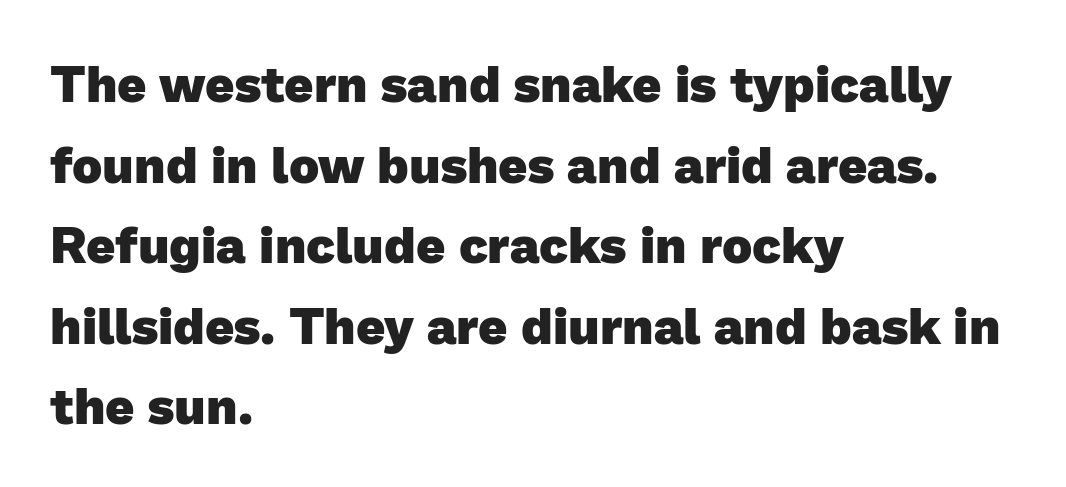
{"serif": "no", "bold": "yes", "weight": "heavy", "width": "normal", "stroke_contrast": "low", "x_height": "medium", "monospaced": "no", "underline": "no", "align": "left", "line_spacing": "normal", "line_spacing_ratio": 1.58, "letter_spacing": "normal", "letter_spacing_em": 0.0, "glyph_px": 51}
